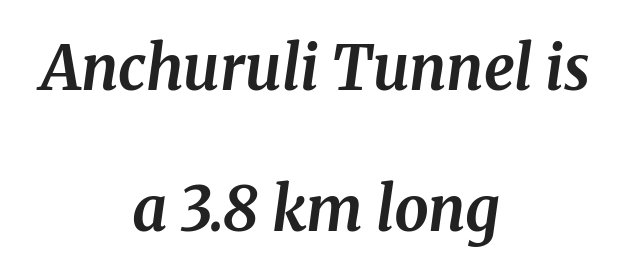
Q: Is the text bold? A: Yes.
Q: Is the text italic (slanted)? A: Yes, it leans right by about 8 degrees.
Q: Is the typeface a serif or a sans-serif typeface? A: Serif.
Q: Is the text underlined? A: No.
Q: How is the paragraph aligned? A: Centered.
Q: Is the spacing between letters normal or unusually wide? A: Normal.
Q: Is the spacing between lines tight, normal or loose? A: Loose.
Q: Width (condensed, normal, or wide)? A: Normal.
Q: Stroke contrast? A: Medium.
Q: x-height? A: Medium.
Q: Monospaced? A: No.
